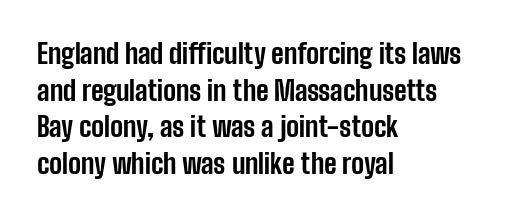
{"italic": "no", "bold": "yes", "underline": "no", "align": "left", "line_spacing": "normal", "line_spacing_ratio": 1.36, "letter_spacing": "normal", "letter_spacing_em": 0.0, "glyph_px": 27}
